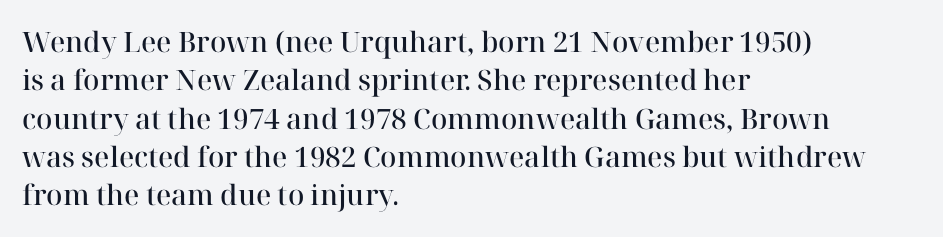
{"serif": "yes", "italic": "no", "bold": "semi", "weight": "semibold", "width": "normal", "stroke_contrast": "high", "x_height": "medium", "monospaced": "no", "underline": "no", "align": "left", "line_spacing": "normal", "line_spacing_ratio": 1.37, "letter_spacing": "normal", "letter_spacing_em": 0.0, "glyph_px": 28}
